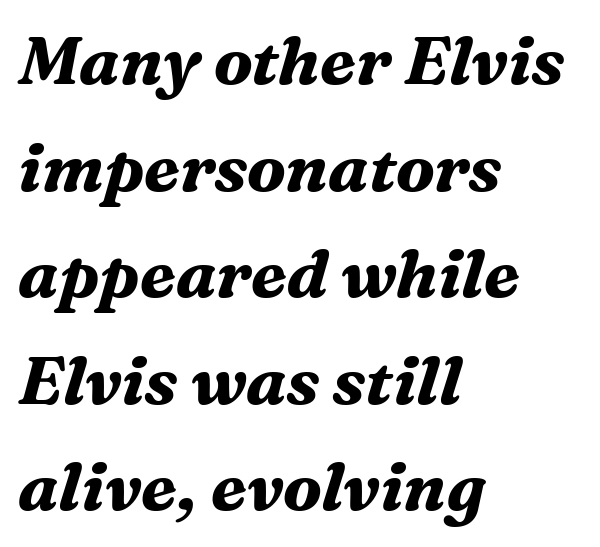
The passage is arranged the way most books set body copy — flush left. The typesetting leans heavy: a genuine bold. If you drew a line through each stem, it would be angled. The rendering uses a moderate line-height, typical for paragraphs. I'd call this a serif setting — the letters wear small feet. Students, note that the glyphs here touch the page at normal intervals.
